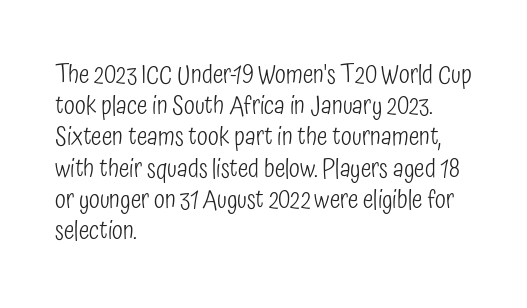
The image shows 25 px text type, upright; set left-aligned, normal line spacing (1.25x), normal letter spacing, not underlined.
